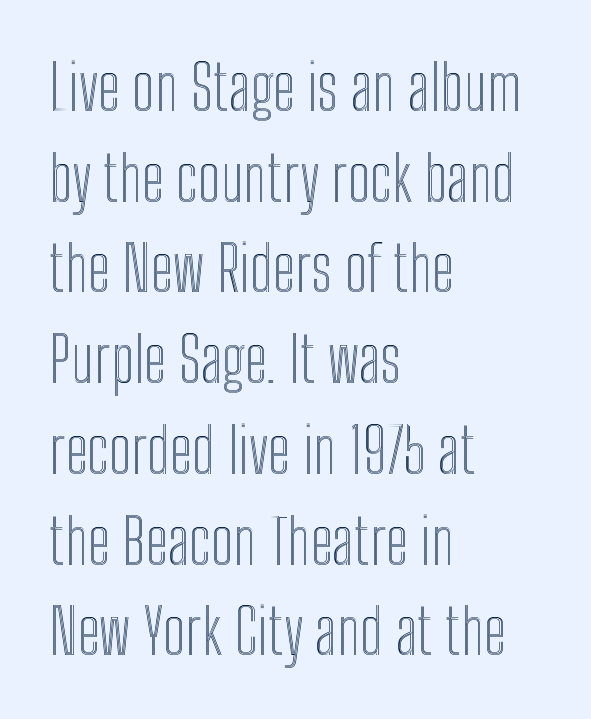
The image shows 63 px condensed type, upright; set left-aligned, normal line spacing (1.44x), normal letter spacing, not underlined; a medium x-height.
